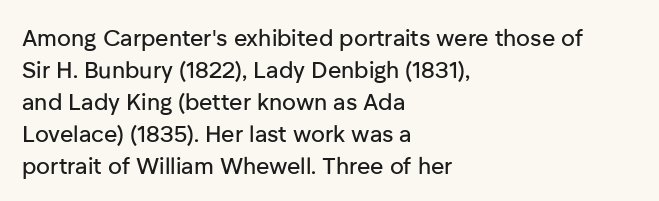
{"italic": "no", "underline": "no", "align": "left", "line_spacing": "normal", "line_spacing_ratio": 1.39, "letter_spacing": "normal", "letter_spacing_em": 0.0, "glyph_px": 23}
